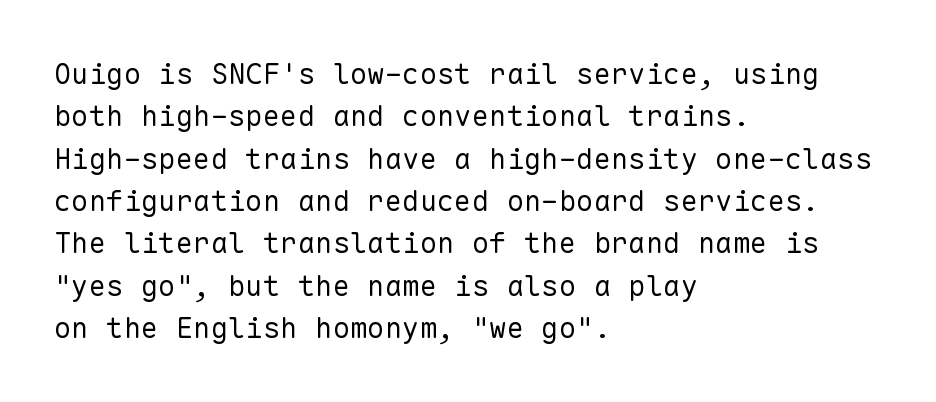
{"serif": "no", "italic": "no", "bold": "no", "weight": "regular", "width": "normal", "stroke_contrast": "low", "x_height": "medium", "monospaced": "yes", "underline": "no", "align": "left", "line_spacing": "normal", "line_spacing_ratio": 1.46, "letter_spacing": "normal", "letter_spacing_em": 0.0, "glyph_px": 29}
